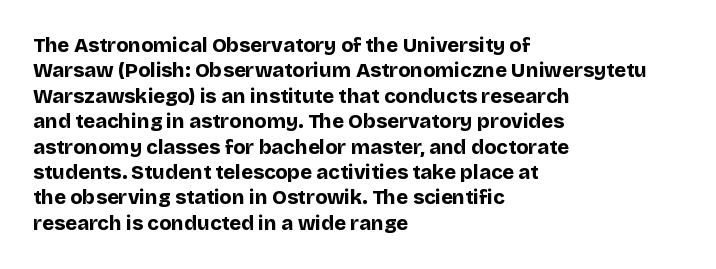
Q: Is the text bold? A: Yes.
Q: Is the text italic (slanted)? A: No, it is upright.
Q: Is the text underlined? A: No.
Q: How is the paragraph aligned? A: Left-aligned.
Q: Is the spacing between letters normal or unusually wide? A: Normal.
Q: Is the spacing between lines tight, normal or loose? A: Normal.
